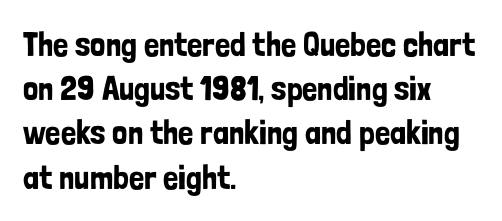
Q: Is the text italic (slanted)? A: No, it is upright.
Q: Is the typeface a serif or a sans-serif typeface? A: Sans-serif.
Q: Is the text underlined? A: No.
Q: How is the paragraph aligned? A: Left-aligned.
Q: Is the spacing between letters normal or unusually wide? A: Normal.
Q: Is the spacing between lines tight, normal or loose? A: Normal.
Q: Width (condensed, normal, or wide)? A: Condensed.
Q: Stroke contrast? A: Low.
Q: x-height? A: Medium.
Q: Monospaced? A: No.
